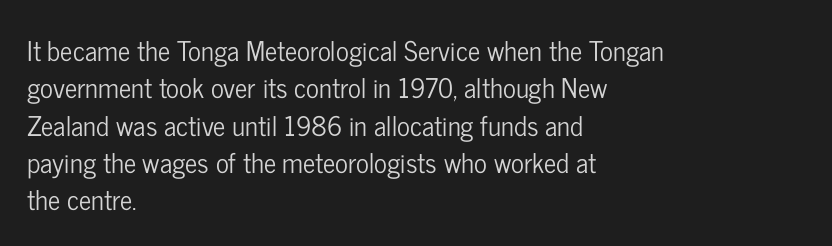
The image shows 27 px text type, upright; set left-aligned, normal line spacing (1.38x), normal letter spacing, not underlined.
